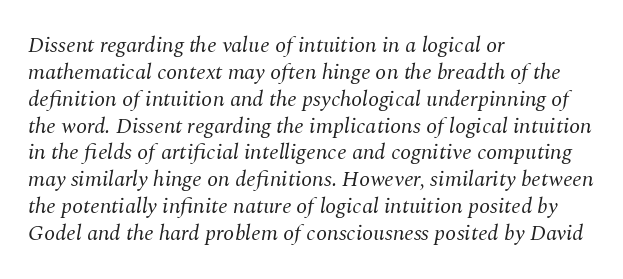
Q: Is the text bold? A: No.
Q: Is the text italic (slanted)? A: Yes, it leans right by about 10 degrees.
Q: Is the text underlined? A: No.
Q: How is the paragraph aligned? A: Left-aligned.
Q: Is the spacing between letters normal or unusually wide? A: Normal.
